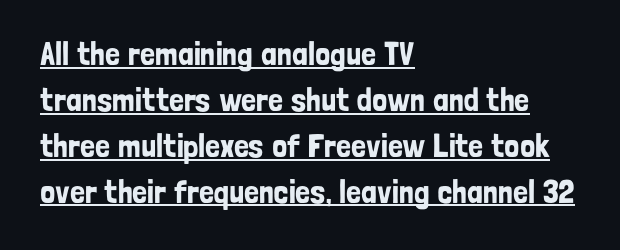
The image shows 33 px condensed sans-serif type, upright; set left-aligned, normal line spacing (1.39x), normal letter spacing, underlined; low stroke contrast and a medium x-height.
